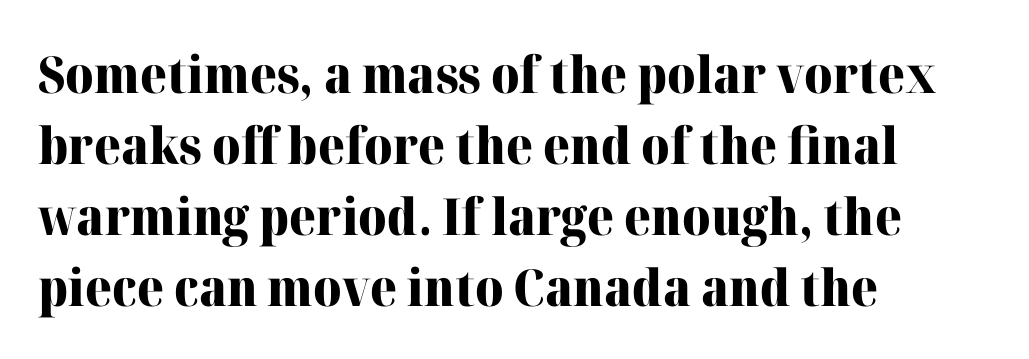
Q: Is the text bold? A: Yes.
Q: Is the text italic (slanted)? A: No, it is upright.
Q: Is the typeface a serif or a sans-serif typeface? A: Serif.
Q: Is the text underlined? A: No.
Q: How is the paragraph aligned? A: Left-aligned.
Q: Is the spacing between letters normal or unusually wide? A: Normal.
Q: Is the spacing between lines tight, normal or loose? A: Normal.
Q: Width (condensed, normal, or wide)? A: Normal.
Q: Stroke contrast? A: High.
Q: x-height? A: Medium.
Q: Monospaced? A: No.
